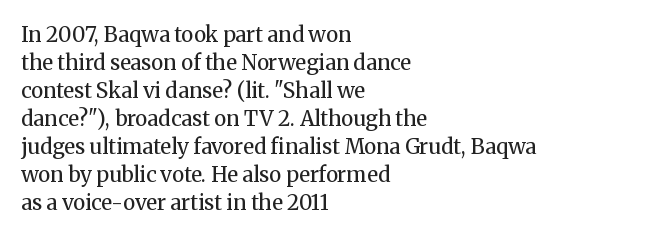
Q: Is the text bold? A: No.
Q: Is the text italic (slanted)? A: No, it is upright.
Q: Is the text underlined? A: No.
Q: How is the paragraph aligned? A: Left-aligned.
Q: Is the spacing between letters normal or unusually wide? A: Normal.
Q: Is the spacing between lines tight, normal or loose? A: Normal.
